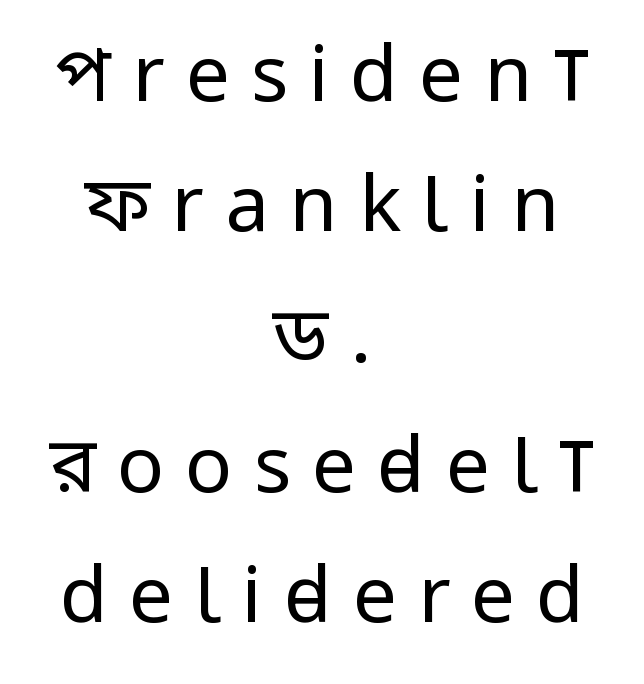
Check where the strokes stop: nothing finishes them off — pure sans. The face used here is proportionally spaced, like ordinary book or web type. Decoration check: the copy has no underline. Reading down the column, the eye jumps a familiar distance to each next line.
